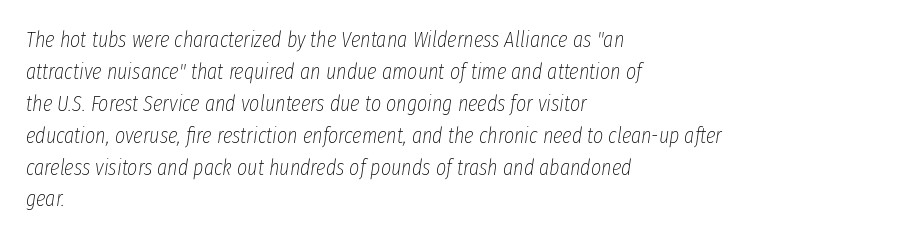
Q: Is the text bold? A: No.
Q: Is the text italic (slanted)? A: Yes, it leans right by about 8 degrees.
Q: Is the text underlined? A: No.
Q: How is the paragraph aligned? A: Left-aligned.
Q: Is the spacing between letters normal or unusually wide? A: Normal.
Q: Is the spacing between lines tight, normal or loose? A: Normal.
